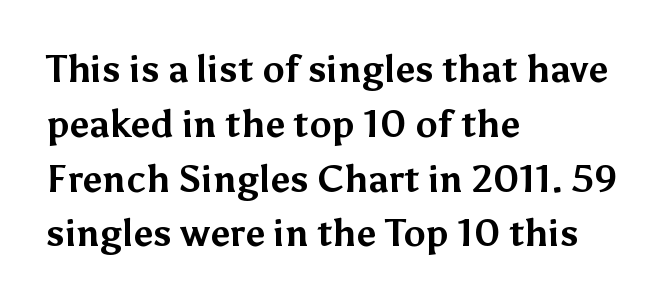
Q: Is the text bold? A: Yes.
Q: Is the text italic (slanted)? A: No, it is upright.
Q: Is the typeface a serif or a sans-serif typeface? A: Sans-serif.
Q: Is the text underlined? A: No.
Q: How is the paragraph aligned? A: Left-aligned.
Q: Is the spacing between letters normal or unusually wide? A: Normal.
Q: Is the spacing between lines tight, normal or loose? A: Normal.
Q: Width (condensed, normal, or wide)? A: Normal.
Q: Stroke contrast? A: Medium.
Q: x-height? A: Medium.
Q: Monospaced? A: No.
